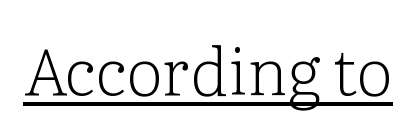
{"serif": "yes", "italic": "no", "bold": "no", "weight": "light", "width": "normal", "stroke_contrast": "low", "x_height": "medium", "monospaced": "no", "underline": "yes", "letter_spacing": "normal", "letter_spacing_em": 0.0, "glyph_px": 65}
